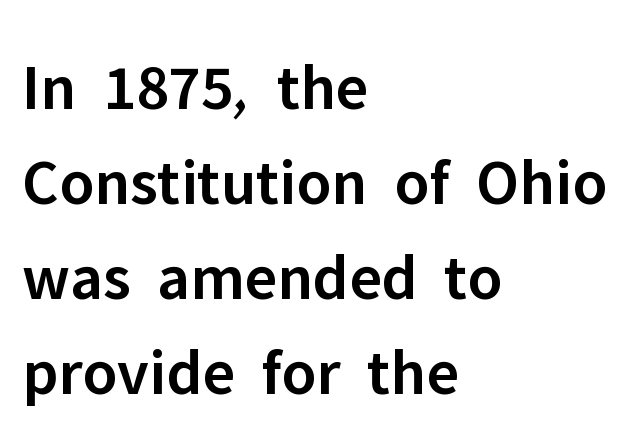
The image shows 66 px semibold sans-serif type, upright; set left-aligned, normal line spacing (1.44x), normal letter spacing, not underlined; low stroke contrast and a medium x-height.
